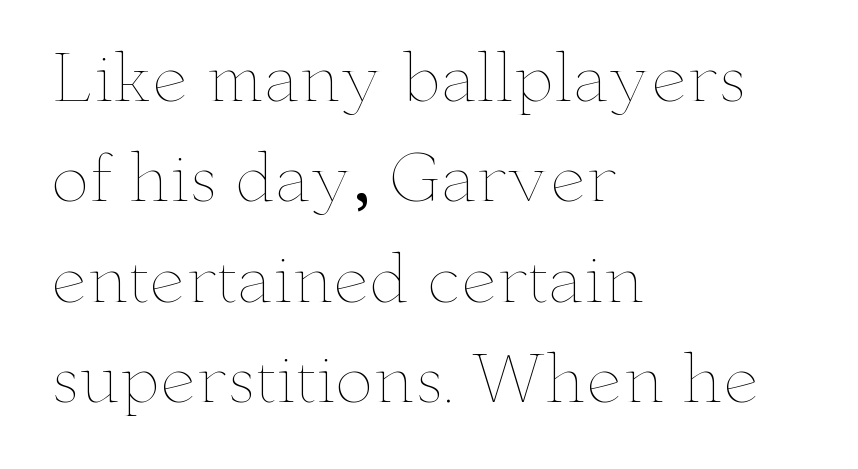
{"italic": "no", "bold": "no", "weight": "thin", "width": "wide", "stroke_contrast": "low", "x_height": "small", "monospaced": "no", "underline": "no", "align": "left", "line_spacing": "normal", "line_spacing_ratio": 1.57, "letter_spacing": "normal", "letter_spacing_em": 0.0, "glyph_px": 64}
